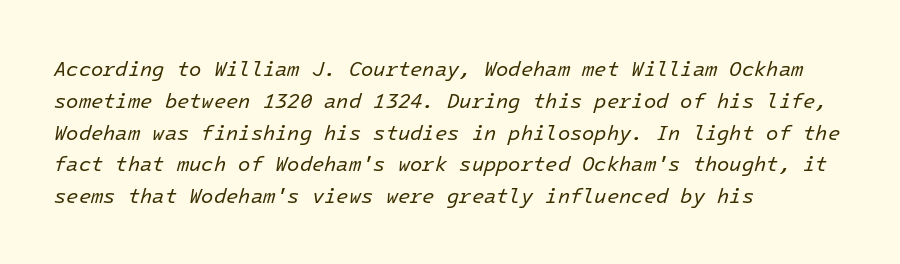
{"italic": "yes", "lean": "right", "slant_degrees": 16, "bold": "no", "underline": "no", "align": "left", "line_spacing": "normal", "line_spacing_ratio": 1.59, "letter_spacing": "normal", "letter_spacing_em": 0.0, "glyph_px": 20}
